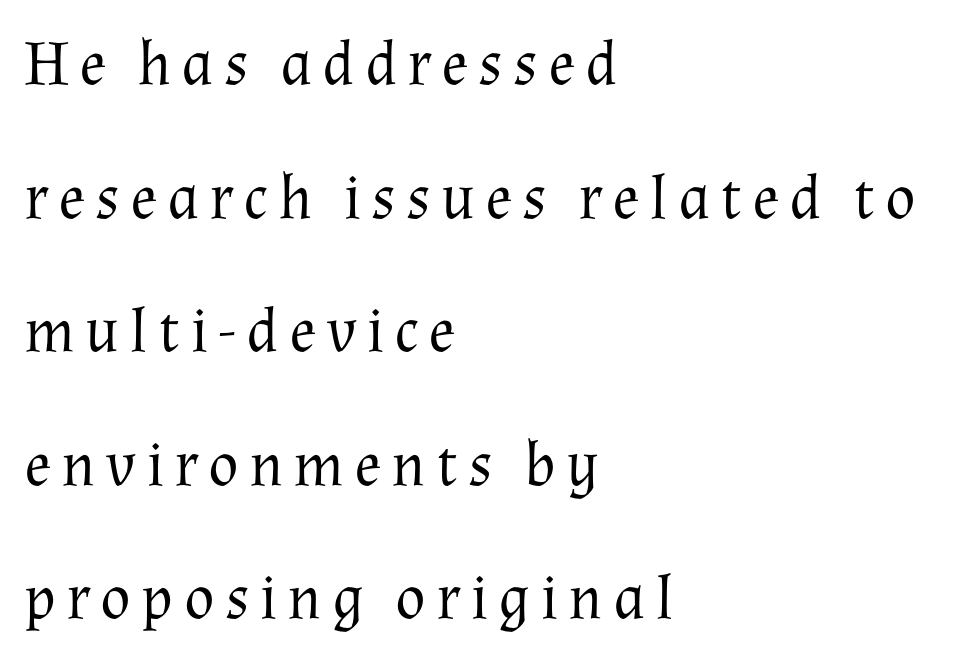
Think of a printed novel: that variable character pitch is what you see here. This block would shrink considerably if given ordinary leading; it's expanded now. This sample is left-justified, so line endings fall wherever the words run out. Words float on clear page, feet unadorned.
